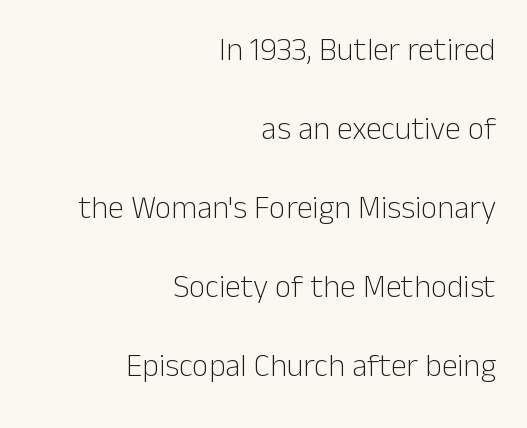
The image shows 32 px light sans-serif type, upright; set right-aligned, loose line spacing (2.47x), normal letter spacing, not underlined; low stroke contrast and a medium x-height.
